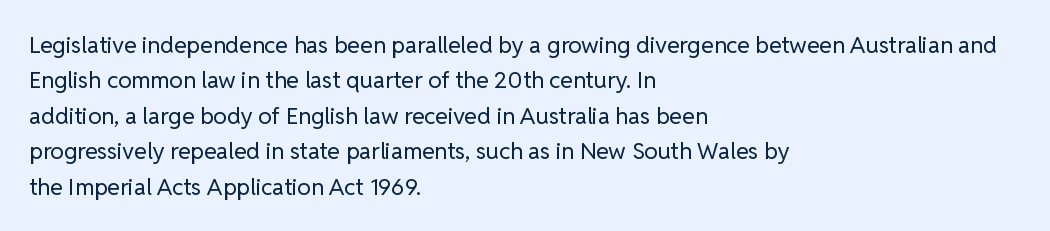
The image shows 23 px text type, upright; set left-aligned, normal line spacing (1.54x), normal letter spacing, not underlined.
